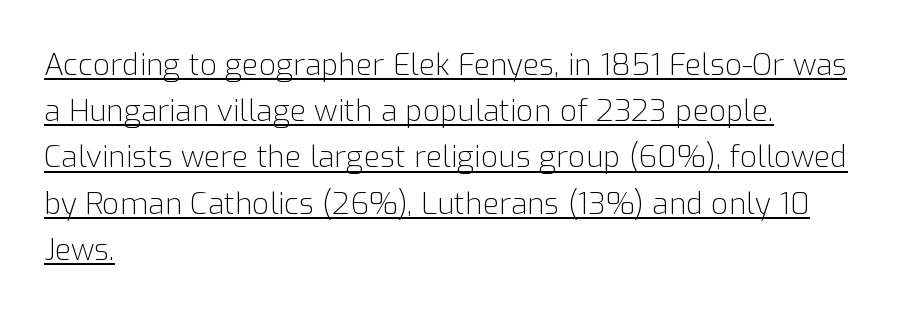
The image shows 30 px light sans-serif type, upright; set left-aligned, normal line spacing (1.54x), normal letter spacing, underlined; low stroke contrast and a medium x-height.
